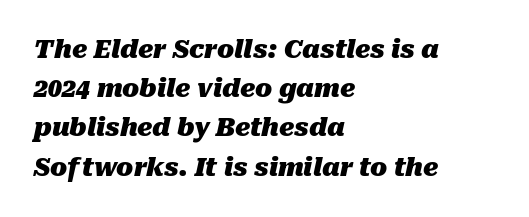
The image shows 25 px bold type, italic (leaning right); set left-aligned, normal line spacing (1.57x), normal letter spacing, not underlined.
